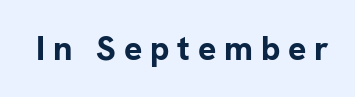
The image shows 34 px bold sans-serif type, upright; set unusually wide letter spacing (+0.23 em), not underlined; low stroke contrast and a medium x-height.
